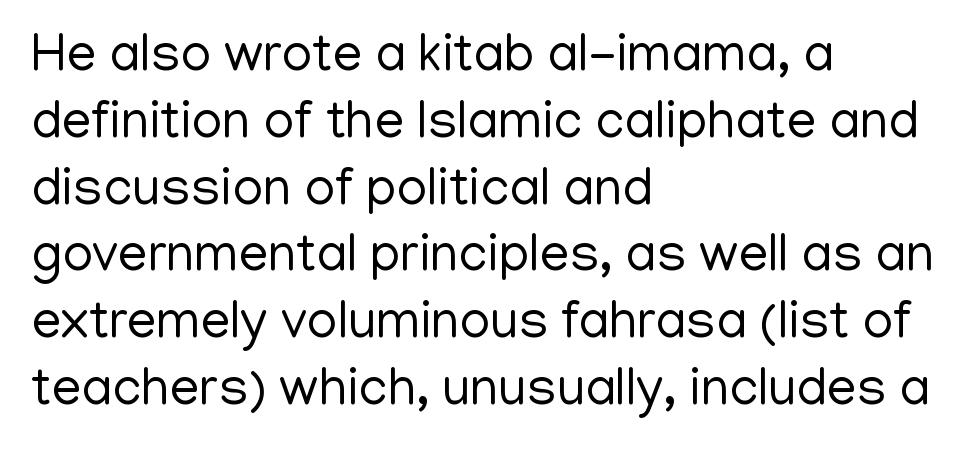
Q: Is the text bold? A: No.
Q: Is the text italic (slanted)? A: No, it is upright.
Q: Is the typeface a serif or a sans-serif typeface? A: Sans-serif.
Q: Is the text underlined? A: No.
Q: How is the paragraph aligned? A: Left-aligned.
Q: Is the spacing between letters normal or unusually wide? A: Normal.
Q: Is the spacing between lines tight, normal or loose? A: Normal.
Q: Width (condensed, normal, or wide)? A: Normal.
Q: Stroke contrast? A: Low.
Q: x-height? A: Medium.
Q: Monospaced? A: No.
